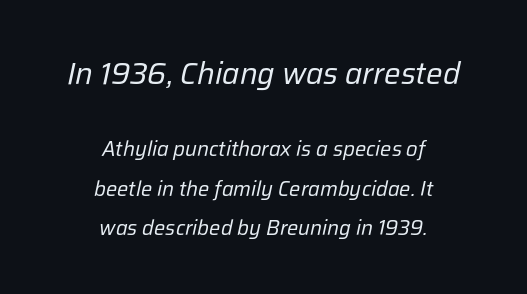
Standard letterfit; no display-style spreading of the glyphs. The paragraph has two soft edges and a firm central axis. These glyphs show unthickened strokes, regular width or finer. Words float on clear page, feet unadorned. Type size steps down from the first block to the second. The passage shown stacks its lines with a broad gap.
